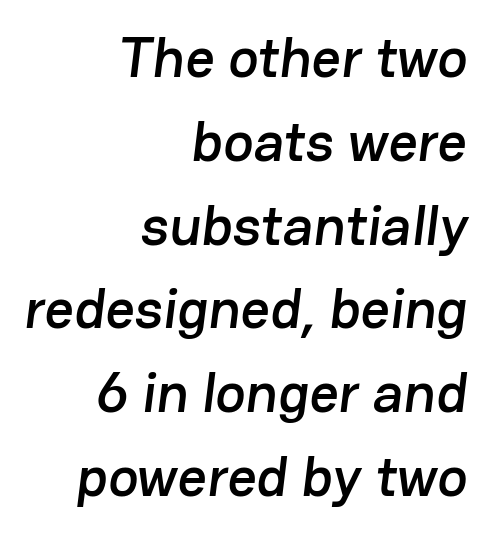
Q: Is the typeface a serif or a sans-serif typeface? A: Sans-serif.
Q: Is the text underlined? A: No.
Q: How is the paragraph aligned? A: Right-aligned.
Q: Is the spacing between letters normal or unusually wide? A: Normal.
Q: Is the spacing between lines tight, normal or loose? A: Normal.
Q: Width (condensed, normal, or wide)? A: Normal.
Q: Stroke contrast? A: Low.
Q: x-height? A: Medium.
Q: Monospaced? A: No.
